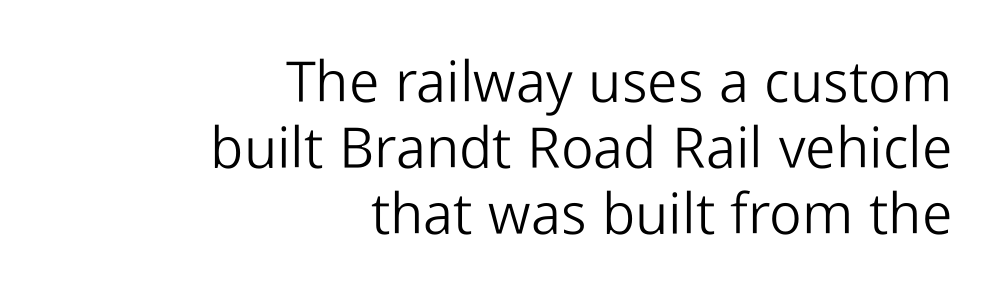
You could not count columns in this text — the font is proportionally spaced. A typesetter would label this face a sans. The font sits on the lighter half of the weight spectrum, regular included. Spacing between characters is what you'd get straight out of the box. Reading down the block, your eye finds every line finishing at a fixed right position.
